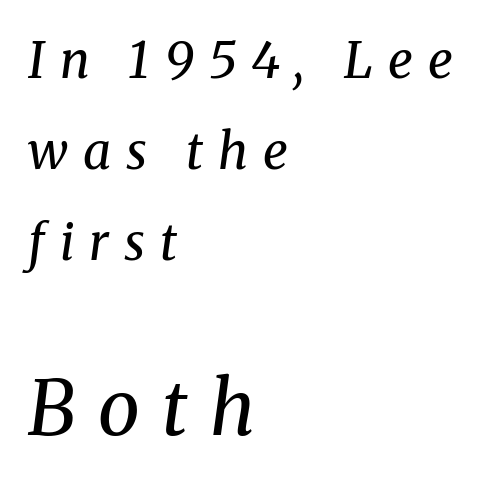
The image shows 75 px regular-weight serif type, italic (leaning right); set left-aligned, line spacing 1.82x, unusually wide letter spacing (+0.3 em), not underlined; the second (bottom) block is 1.5x larger; medium stroke contrast and a medium x-height.
